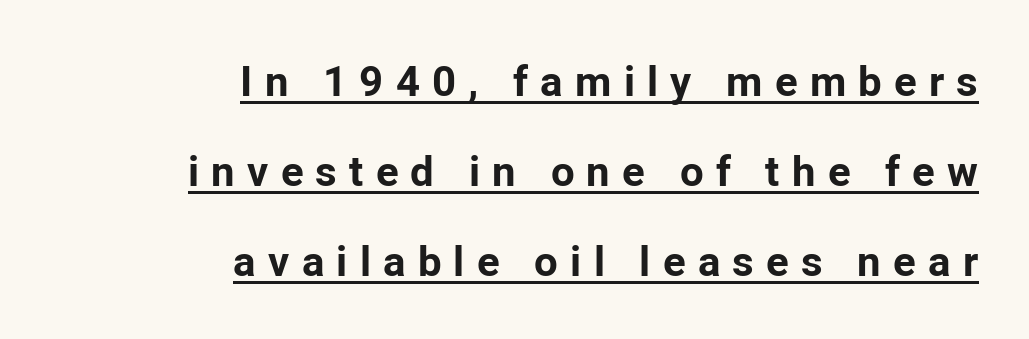
The image shows 42 px bold sans-serif type, upright; set right-aligned, loose line spacing (2.14x), unusually wide letter spacing (+0.29 em), underlined; low stroke contrast and a medium x-height.
